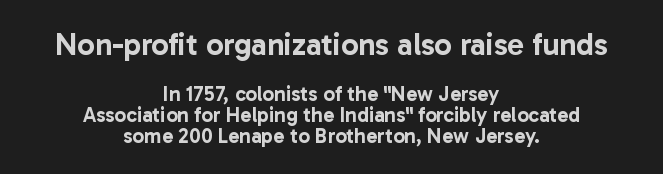
{"serif": "no", "italic": "no", "width": "normal", "stroke_contrast": "low", "x_height": "medium", "monospaced": "no", "underline": "no", "align": "center", "line_spacing": "tight", "line_spacing_ratio": 1.0, "letter_spacing": "normal", "letter_spacing_em": 0.0, "larger_block": "first", "size_ratio": 1.48, "glyph_px": 31}
